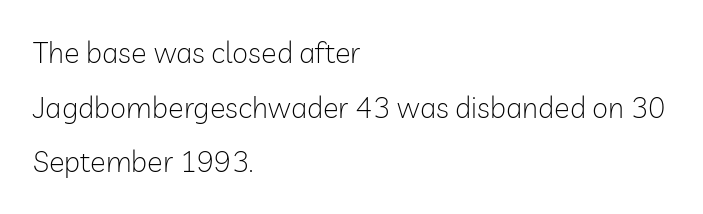
The image shows 29 px light sans-serif type, upright; set left-aligned, line spacing 1.88x, normal letter spacing, not underlined; low stroke contrast and a medium x-height.
